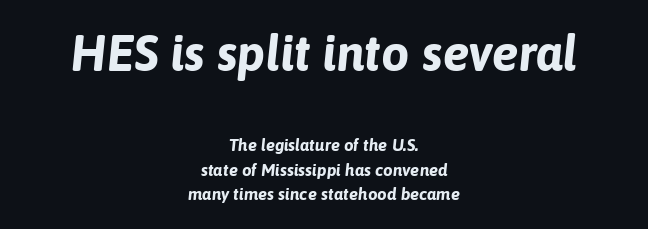
Q: Is the text bold? A: Yes.
Q: Is the text italic (slanted)? A: Yes, it leans right by about 6 degrees.
Q: Is the text underlined? A: No.
Q: How is the paragraph aligned? A: Centered.
Q: Is the spacing between letters normal or unusually wide? A: Normal.
Q: Is the spacing between lines tight, normal or loose? A: Normal.
Q: Which block of text is set in a larger size, the first (top) or the second (bottom)? A: The first (top) one.
Q: Width (condensed, normal, or wide)? A: Normal.
Q: Stroke contrast? A: Low.
Q: x-height? A: Medium.
Q: Monospaced? A: No.
